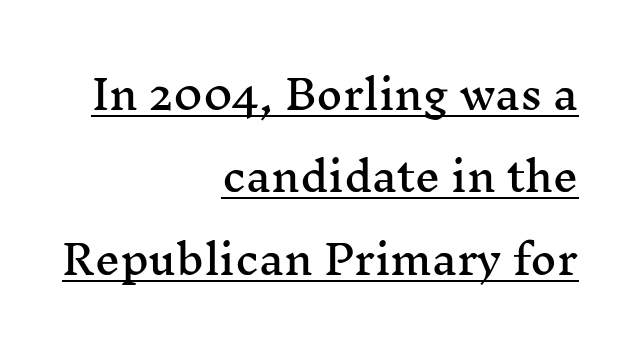
{"serif": "yes", "italic": "no", "width": "wide", "stroke_contrast": "medium", "x_height": "medium", "monospaced": "no", "underline": "yes", "align": "right", "line_spacing": "loose", "line_spacing_ratio": 2.06, "letter_spacing": "normal", "letter_spacing_em": 0.0, "glyph_px": 40}
